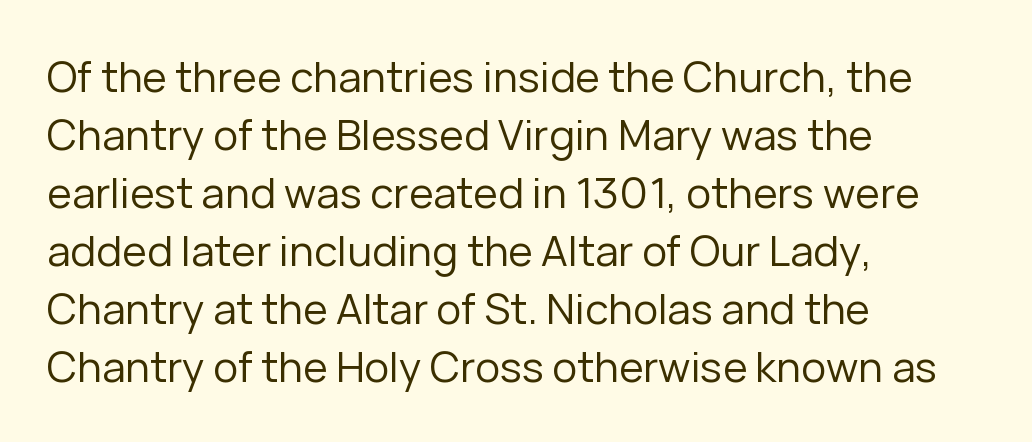
The image shows 42 px regular-weight sans-serif type, upright; set left-aligned, normal line spacing (1.38x), normal letter spacing, not underlined; low stroke contrast and a medium x-height.
